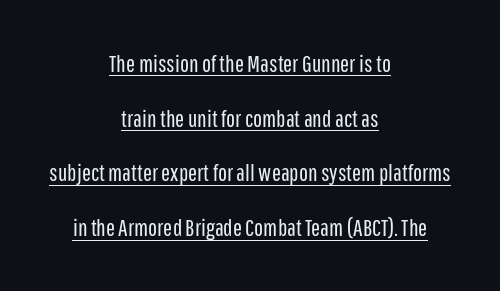
{"italic": "no", "bold": "no", "underline": "yes", "align": "center", "line_spacing": "loose", "line_spacing_ratio": 2.28, "letter_spacing": "normal", "letter_spacing_em": 0.0, "glyph_px": 24}
